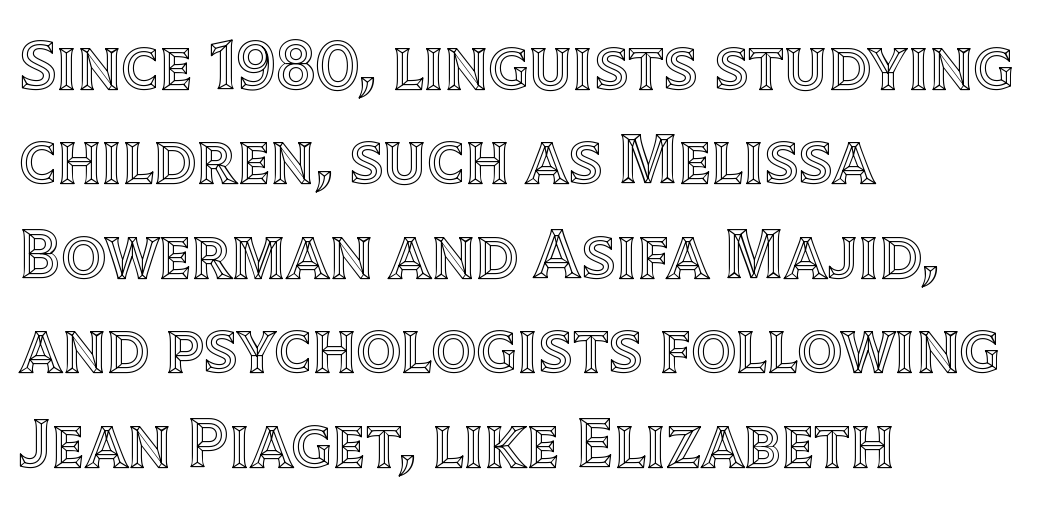
The image shows 70 px text type, upright; set left-aligned, normal line spacing (1.35x), normal letter spacing, not underlined; a large x-height.
